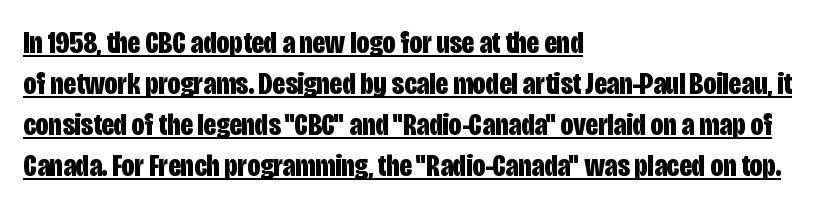
Q: Is the text bold? A: Yes.
Q: Is the text italic (slanted)? A: No, it is upright.
Q: Is the typeface a serif or a sans-serif typeface? A: Sans-serif.
Q: Is the text underlined? A: Yes.
Q: How is the paragraph aligned? A: Left-aligned.
Q: Is the spacing between letters normal or unusually wide? A: Normal.
Q: Is the spacing between lines tight, normal or loose? A: Normal.
Q: Width (condensed, normal, or wide)? A: Condensed.
Q: Stroke contrast? A: Low.
Q: x-height? A: Large.
Q: Monospaced? A: No.
